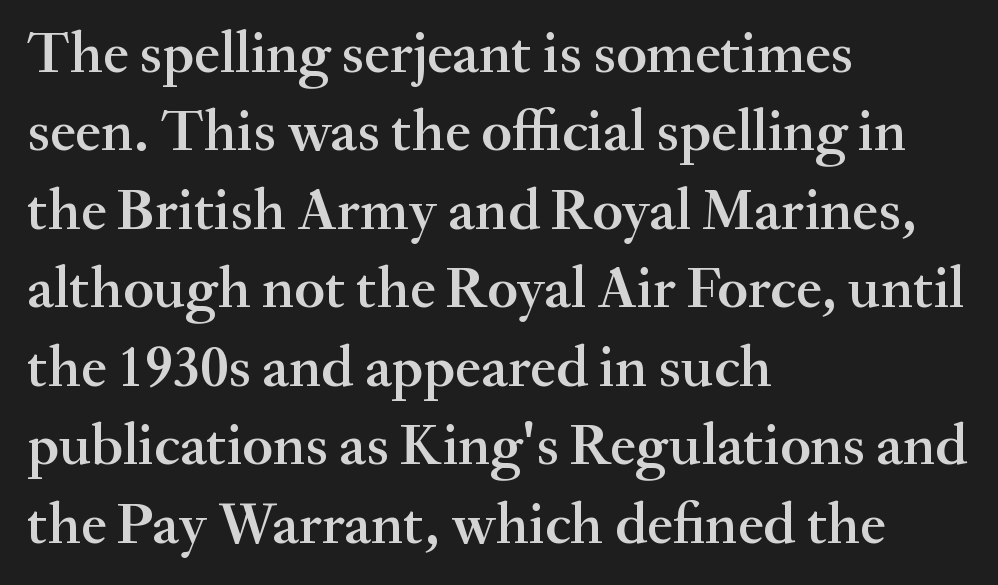
{"serif": "yes", "italic": "no", "bold": "semi", "weight": "semibold", "width": "normal", "stroke_contrast": "medium", "x_height": "small", "monospaced": "no", "underline": "no", "align": "left", "line_spacing": "normal", "line_spacing_ratio": 1.33, "letter_spacing": "normal", "letter_spacing_em": 0.0, "glyph_px": 59}
